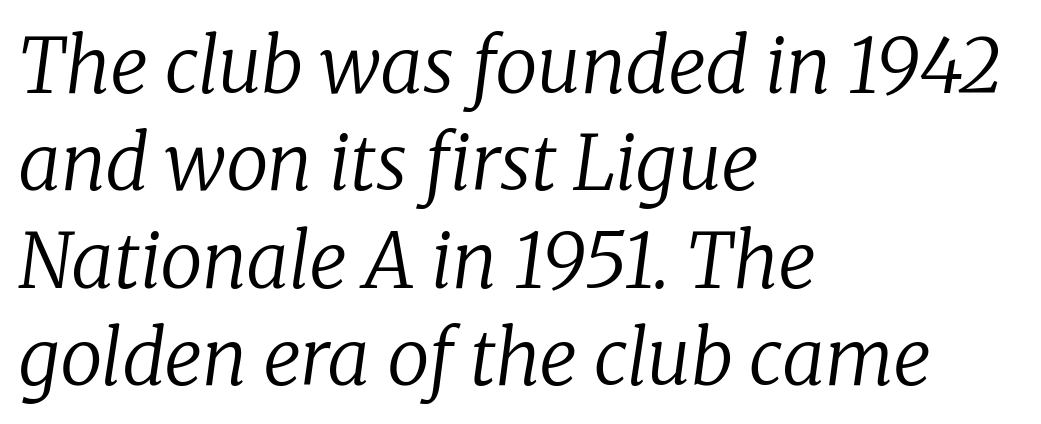
Would a proofreader flag this as italicized? Yes. A bare baseline throughout the passage. Is there much room between lines? A standard amount, neither cramped nor airy. Which margin do the lines hug? The left one — the right edge is uneven. The letters advance in unequal steps, a hallmark of proportional type.
